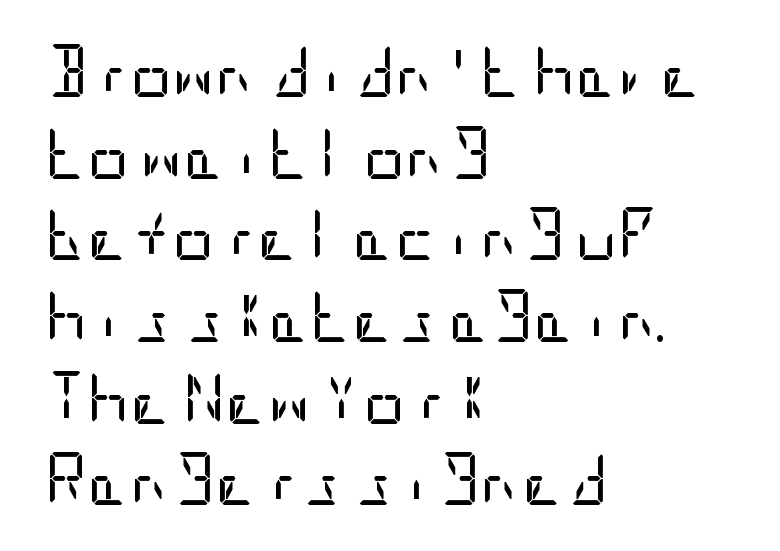
Q: Is the text bold? A: No.
Q: Is the text italic (slanted)? A: No, it is upright.
Q: Is the typeface a serif or a sans-serif typeface? A: Sans-serif.
Q: Is the text underlined? A: No.
Q: How is the paragraph aligned? A: Left-aligned.
Q: Is the spacing between letters normal or unusually wide? A: Normal.
Q: Is the spacing between lines tight, normal or loose? A: Normal.
Q: Width (condensed, normal, or wide)? A: Condensed.
Q: Stroke contrast? A: Low.
Q: x-height? A: Large.
